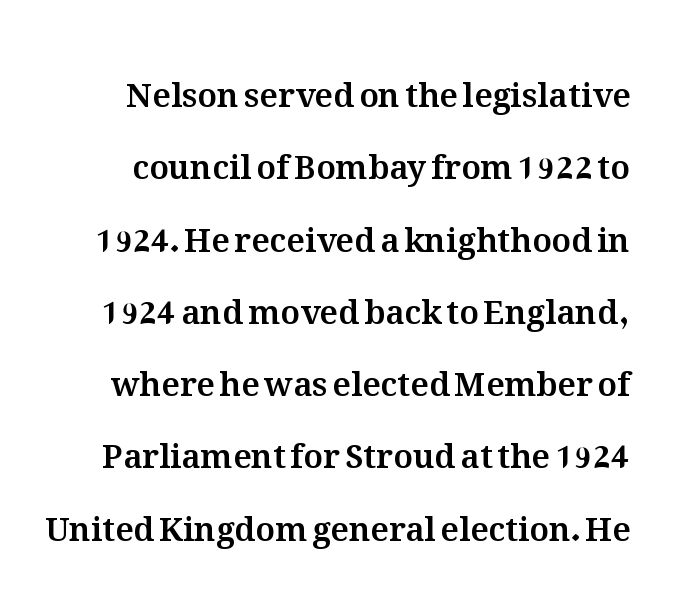
The image shows 33 px text type, upright; set loose line spacing (2.19x), normal letter spacing, not underlined; medium stroke contrast and a medium x-height.
